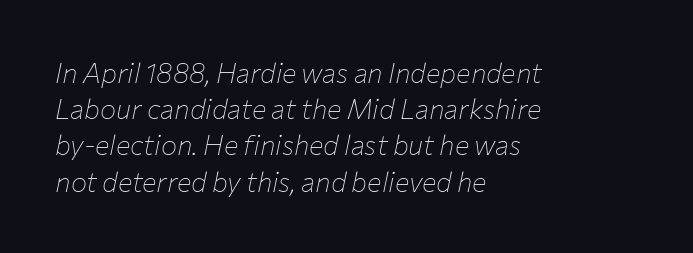
{"italic": "yes", "lean": "right", "slant_degrees": 12, "bold": "no", "underline": "no", "align": "left", "line_spacing": "normal", "line_spacing_ratio": 1.34, "letter_spacing": "normal", "letter_spacing_em": 0.0, "glyph_px": 27}
